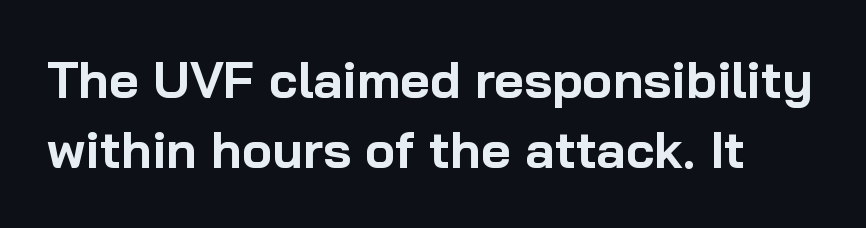
The image shows 51 px bold sans-serif type, upright; set normal line spacing (1.37x), normal letter spacing, not underlined; low stroke contrast and a medium x-height.
